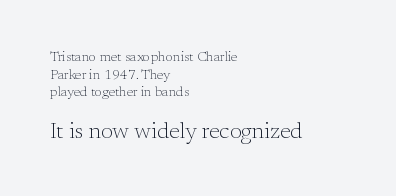
{"italic": "no", "bold": "no", "underline": "no", "align": "left", "line_spacing": "normal", "line_spacing_ratio": 1.26, "letter_spacing": "normal", "letter_spacing_em": 0.0, "larger_block": "second", "size_ratio": 1.64, "glyph_px": 23}
